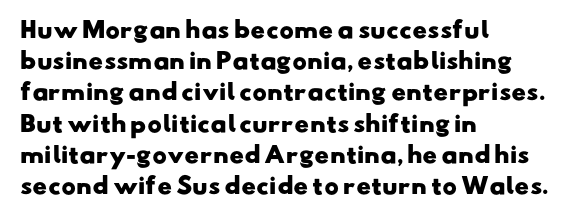
Typesetter's note: full bold, strokes at maximum text heaviness. Vertical spacing — default. The setting favours the left margin, as ordinary paragraphs usually do. Lines of text with bare space underneath. Inter-character spacing is left at the font's built-in metrics.
